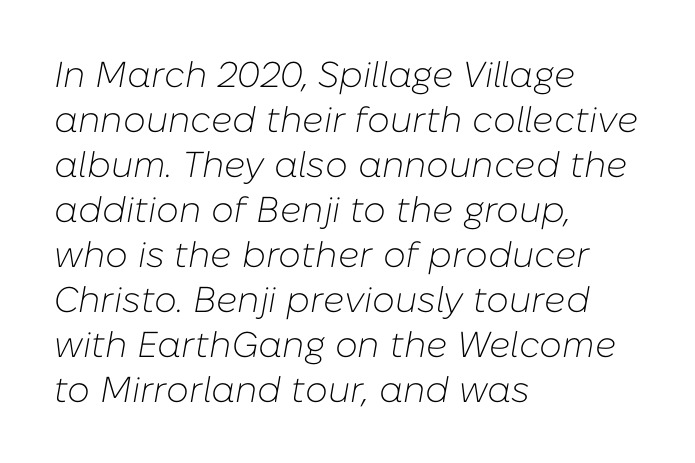
Q: Is the text bold? A: No.
Q: Is the text italic (slanted)? A: Yes, it leans right by about 10 degrees.
Q: Is the text underlined? A: No.
Q: How is the paragraph aligned? A: Left-aligned.
Q: Is the spacing between letters normal or unusually wide? A: Normal.
Q: Is the spacing between lines tight, normal or loose? A: Normal.
Q: Width (condensed, normal, or wide)? A: Normal.
Q: Stroke contrast? A: Low.
Q: x-height? A: Medium.
Q: Monospaced? A: No.
